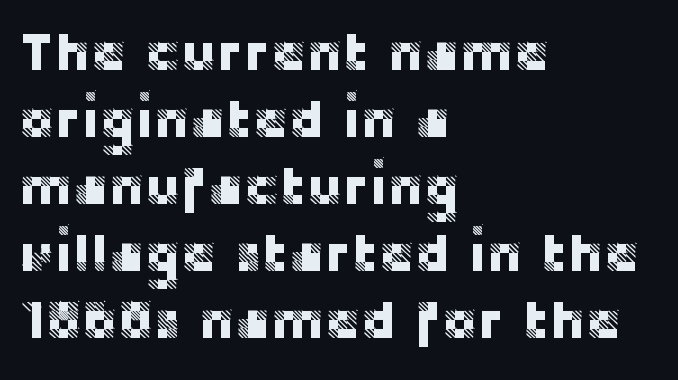
The image shows 54 px sans-serif type, upright; set left-aligned, line spacing 1.24x, normal letter spacing, not underlined; low stroke contrast and a large x-height.
